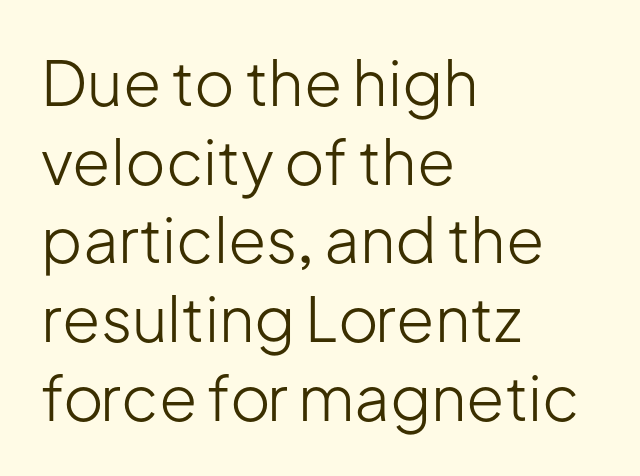
{"serif": "no", "italic": "no", "bold": "no", "weight": "light", "width": "normal", "stroke_contrast": "low", "x_height": "medium", "monospaced": "no", "underline": "no", "align": "left", "line_spacing": "normal", "line_spacing_ratio": 1.27, "letter_spacing": "normal", "letter_spacing_em": 0.0, "glyph_px": 62}
